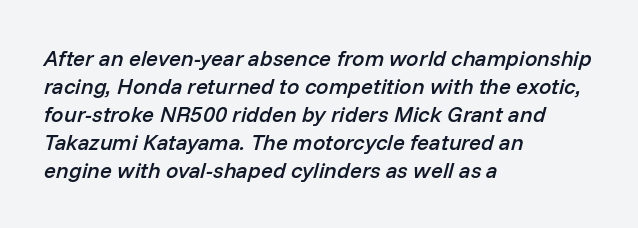
{"italic": "yes", "lean": "right", "slant_degrees": 14, "bold": "semi", "underline": "no", "align": "left", "line_spacing": "normal", "line_spacing_ratio": 1.27, "letter_spacing": "normal", "letter_spacing_em": 0.0, "glyph_px": 22}
